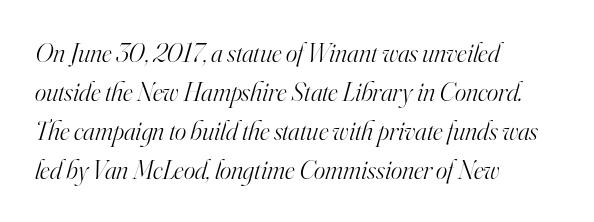
The image shows 27 px text type, italic (leaning right); set left-aligned, normal line spacing (1.45x), normal letter spacing, not underlined.
